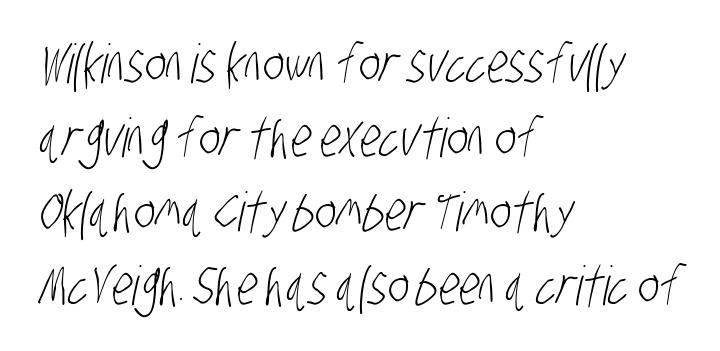
Are there feet on the stems? There aren't — it's a sans. This rendering uses left alignment, leaving the right contour irregular. Stroke mass is kept to a normal reading level or below. Summary of vertical rhythm: regular, with standard interline spacing. Letter spacing: default. Descenders hang freely into open space.
